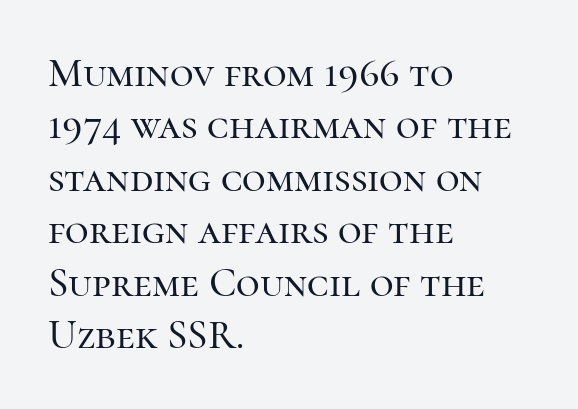
The image shows 41 px serif type, upright; set left-aligned, normal line spacing (1.28x), normal letter spacing, not underlined; high stroke contrast and a medium x-height.
